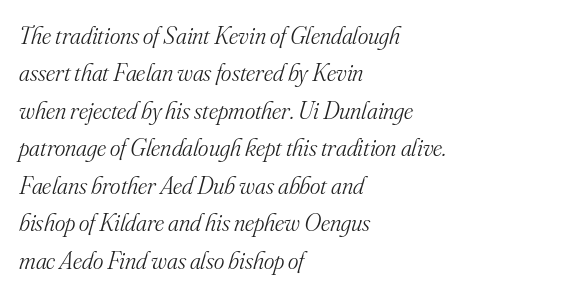
Q: Is the text bold? A: No.
Q: Is the text italic (slanted)? A: Yes, it leans right by about 16 degrees.
Q: Is the text underlined? A: No.
Q: How is the paragraph aligned? A: Left-aligned.
Q: Is the spacing between letters normal or unusually wide? A: Normal.
Q: Is the spacing between lines tight, normal or loose? A: Normal.
